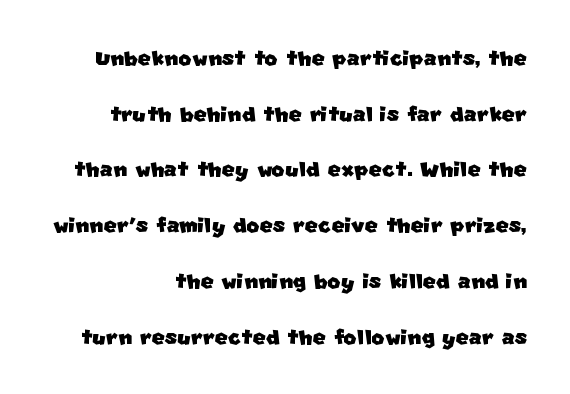
The image shows 28 px sans-serif type; set loose line spacing (1.99x), normal letter spacing, not underlined; low stroke contrast and a large x-height.
